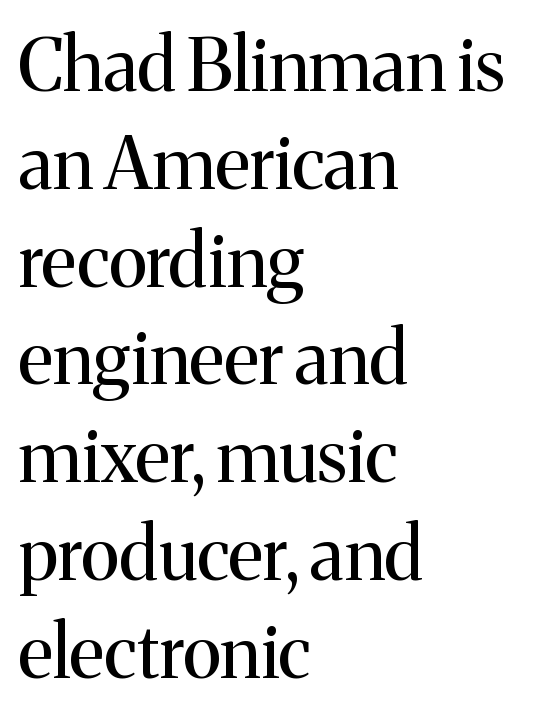
Q: Is the text bold? A: No.
Q: Is the text italic (slanted)? A: No, it is upright.
Q: Is the typeface a serif or a sans-serif typeface? A: Serif.
Q: Is the text underlined? A: No.
Q: How is the paragraph aligned? A: Left-aligned.
Q: Is the spacing between letters normal or unusually wide? A: Normal.
Q: Is the spacing between lines tight, normal or loose? A: Normal.
Q: Width (condensed, normal, or wide)? A: Normal.
Q: Stroke contrast? A: Medium.
Q: x-height? A: Medium.
Q: Monospaced? A: No.
